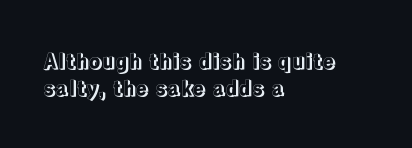
Q: Is the text italic (slanted)? A: No, it is upright.
Q: Is the text underlined? A: No.
Q: How is the paragraph aligned? A: Left-aligned.
Q: Is the spacing between letters normal or unusually wide? A: Normal.
Q: Is the spacing between lines tight, normal or loose? A: Normal.
